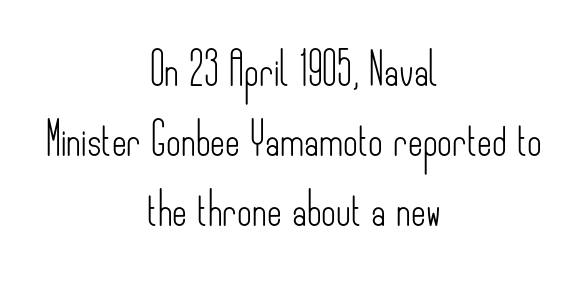
Unmarked baselines from the first word to the last. The rendering uses natural spacing where letterforms have individual widths. The whitespace from short lines is split evenly between both sides. The text was rendered using a sans face with plain stroke endings. No letter is thick-stroked: the sample isn't bold.
